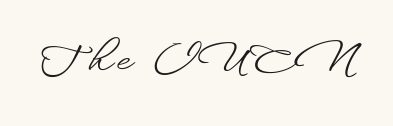
The passage shown is not underscored anywhere. Looks like regular typesetting: each glyph gets only the width it needs. The type family on display is of the sans-serif kind.
